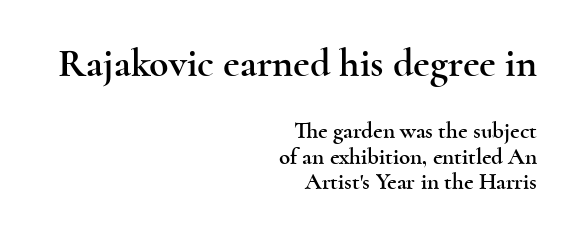
Q: Is the text italic (slanted)? A: No, it is upright.
Q: Is the typeface a serif or a sans-serif typeface? A: Serif.
Q: Is the text underlined? A: No.
Q: How is the paragraph aligned? A: Right-aligned.
Q: Is the spacing between letters normal or unusually wide? A: Normal.
Q: Is the spacing between lines tight, normal or loose? A: Tight.
Q: Which block of text is set in a larger size, the first (top) or the second (bottom)? A: The first (top) one.
Q: Width (condensed, normal, or wide)? A: Wide.
Q: x-height? A: Small.
Q: Monospaced? A: No.
